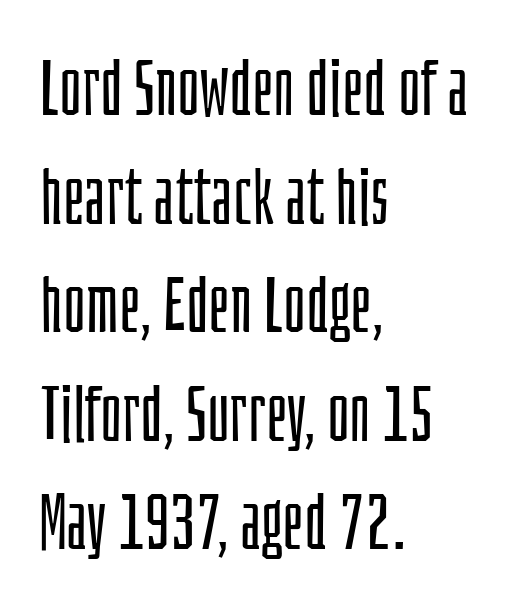
The image shows 77 px light, condensed sans-serif type, upright; set left-aligned, normal line spacing (1.41x), normal letter spacing, not underlined; low stroke contrast and a large x-height.
